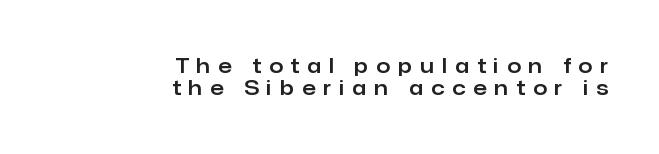
The image shows 20 px text type, upright; set right-aligned, tight line spacing (1.11x), unusually wide letter spacing (+0.41 em), not underlined.
